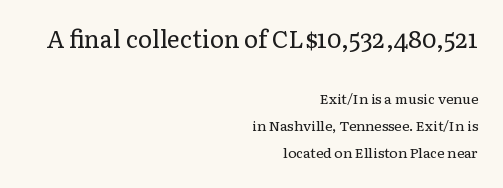
The image shows 24 px text type, upright; set right-aligned, loose line spacing (1.92x), normal letter spacing, not underlined; the first (top) block is 1.71x larger.
